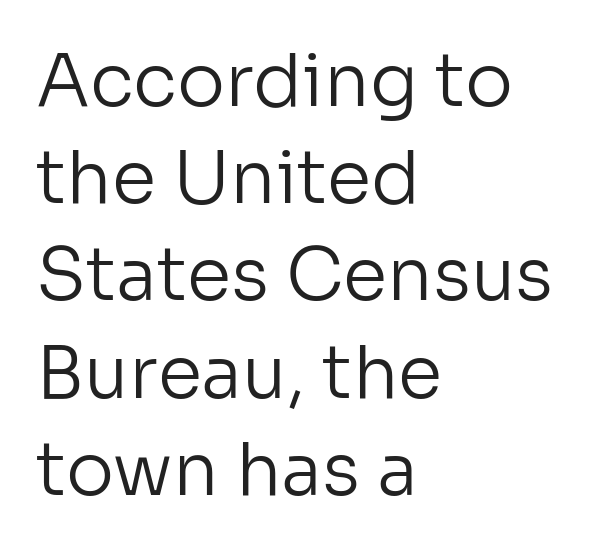
{"serif": "no", "italic": "no", "bold": "no", "weight": "regular", "width": "normal", "stroke_contrast": "low", "x_height": "medium", "monospaced": "no", "underline": "no", "align": "left", "line_spacing": "normal", "line_spacing_ratio": 1.35, "letter_spacing": "normal", "letter_spacing_em": 0.0, "glyph_px": 72}
